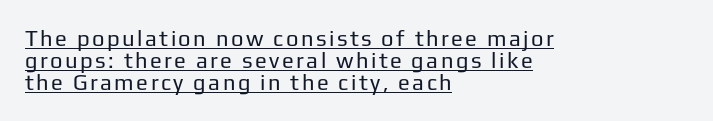
The image shows 22 px text type, upright; set left-aligned, tight line spacing (1.01x), underlined.
